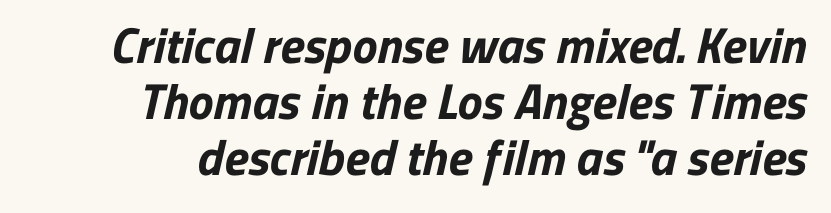
Q: Is the text bold? A: Yes.
Q: Is the typeface a serif or a sans-serif typeface? A: Sans-serif.
Q: Is the text underlined? A: No.
Q: Is the spacing between letters normal or unusually wide? A: Normal.
Q: Is the spacing between lines tight, normal or loose? A: Tight.
Q: Width (condensed, normal, or wide)? A: Normal.
Q: Stroke contrast? A: Low.
Q: x-height? A: Medium.
Q: Monospaced? A: No.
